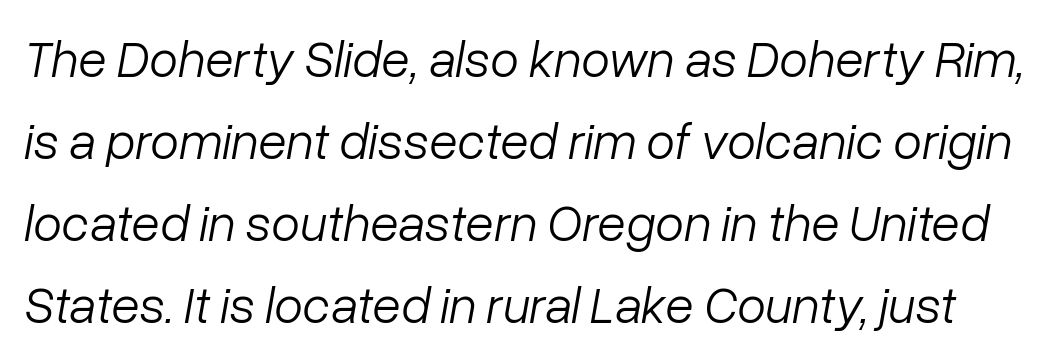
{"italic": "yes", "lean": "right", "slant_degrees": 10, "bold": "no", "weight": "light", "width": "normal", "stroke_contrast": "low", "x_height": "medium", "monospaced": "no", "underline": "no", "line_spacing": "normal", "line_spacing_ratio": 1.58, "letter_spacing": "normal", "letter_spacing_em": 0.0, "glyph_px": 52}
